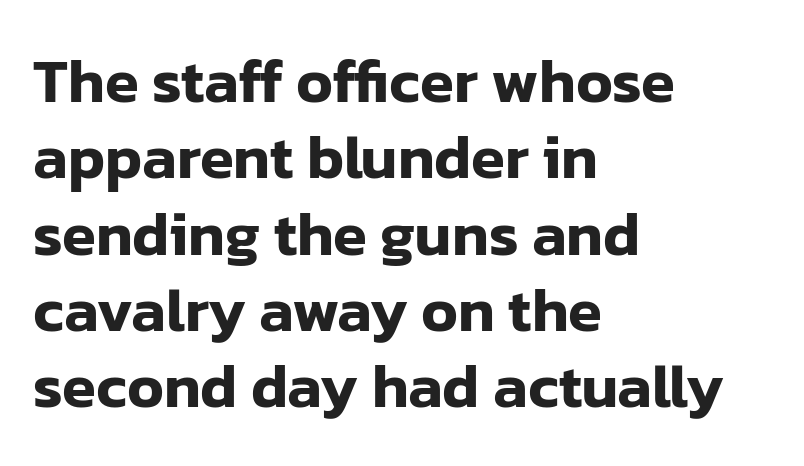
The image shows 62 px sans-serif type, upright; set left-aligned, line spacing 1.23x, normal letter spacing, not underlined; low stroke contrast and a medium x-height.
